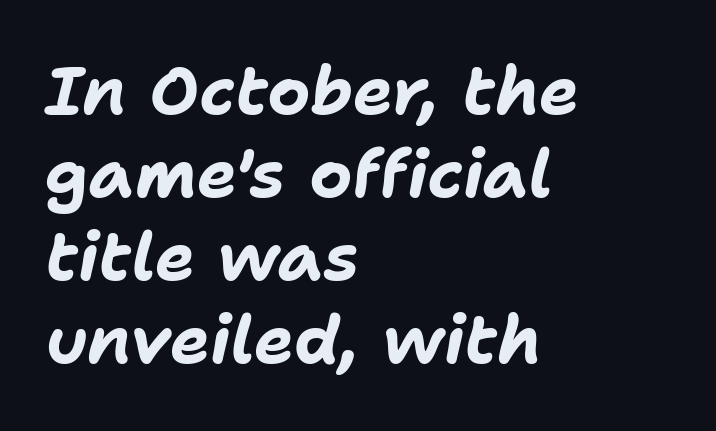
{"italic": "yes", "lean": "right", "slant_degrees": 11, "bold": "yes", "weight": "bold", "width": "normal", "stroke_contrast": "low", "x_height": "medium", "monospaced": "no", "underline": "no", "align": "left", "line_spacing_ratio": 1.24, "letter_spacing": "normal", "letter_spacing_em": 0.0, "glyph_px": 67}
